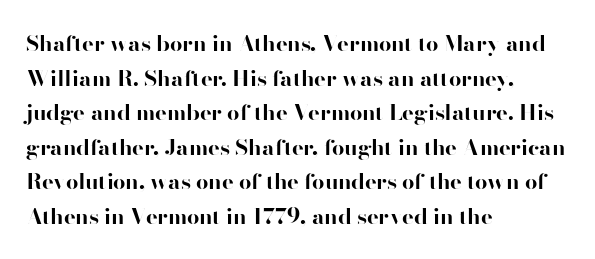
The image shows 22 px bold type, upright; set left-aligned, normal line spacing (1.57x), normal letter spacing, not underlined.
